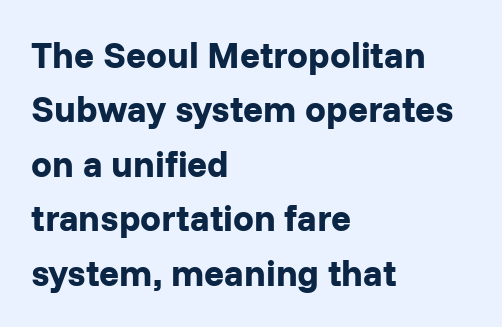
Spacing verdict: proportional, widths tailored to each character. A typesetter would call this zero additional tracking. How heavy is the stroke? Heavy — this is a bold. Compared with a centered layout, this one pins lines to the left instead.
